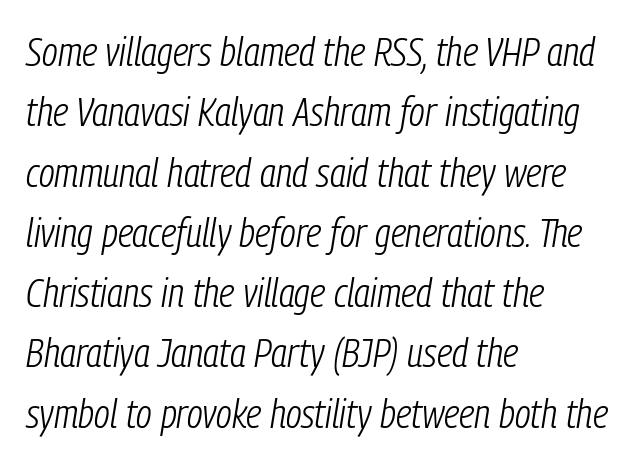
The image shows 41 px light, condensed type, italic (leaning right); set left-aligned, normal line spacing (1.47x), normal letter spacing, not underlined; low stroke contrast and a medium x-height.
